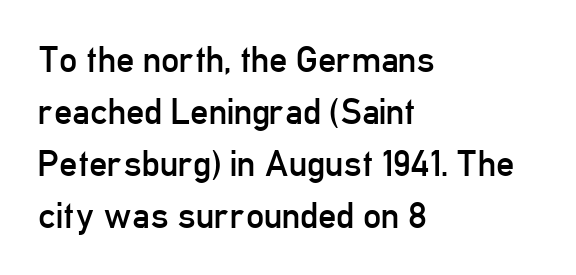
The image shows 36 px regular-weight, condensed sans-serif type, upright; set left-aligned, normal line spacing (1.44x), normal letter spacing, not underlined; low stroke contrast and a medium x-height.
